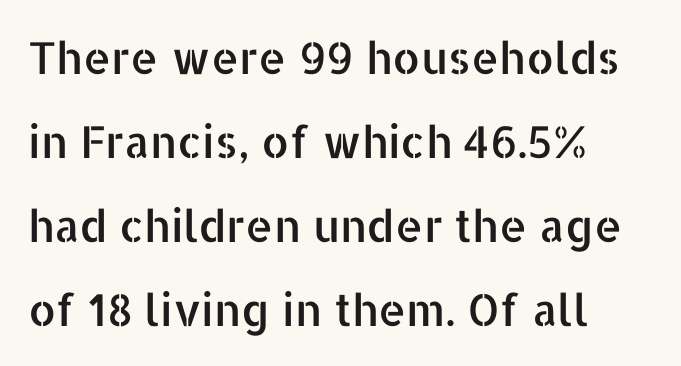
The image shows 44 px sans-serif type, upright; set left-aligned, loose line spacing (1.91x), normal letter spacing, not underlined; low stroke contrast and a medium x-height.
